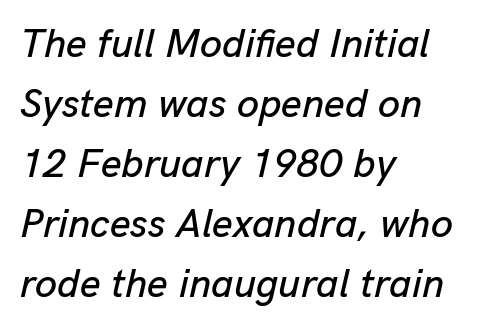
The rows are spaced the way most documents space them. The ragged edge is on the right, which tells us the setting is flush left. Note the varied advance widths — an 'i' is clearly narrower than an 'm'. Just letters on the line, the space beneath them empty. The rendering keeps characters at their native spacing. Characters are canted at an angle relative to the baseline's perpendicular.
